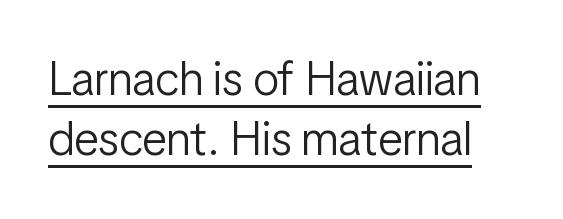
{"serif": "no", "italic": "no", "bold": "no", "weight": "light", "width": "condensed", "stroke_contrast": "low", "x_height": "medium", "monospaced": "no", "underline": "yes", "line_spacing": "normal", "line_spacing_ratio": 1.28, "letter_spacing": "normal", "letter_spacing_em": 0.0, "glyph_px": 47}
